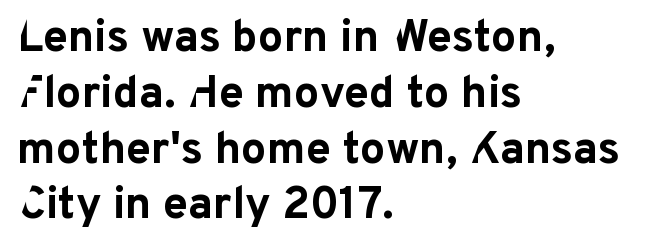
{"serif": "no", "italic": "no", "bold": "yes", "weight": "bold", "width": "normal", "stroke_contrast": "low", "x_height": "medium", "monospaced": "no", "underline": "no", "align": "left", "line_spacing_ratio": 1.24, "letter_spacing": "normal", "letter_spacing_em": 0.0, "glyph_px": 45}
